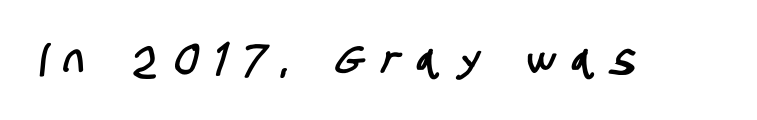
Proportional: the letters do not fall into vertical columns. The space beneath each line is pristine and unruled. The passage shown has open, widely tracked lettering throughout. Each letter's strokes conclude bluntly, with no projecting serifs.
